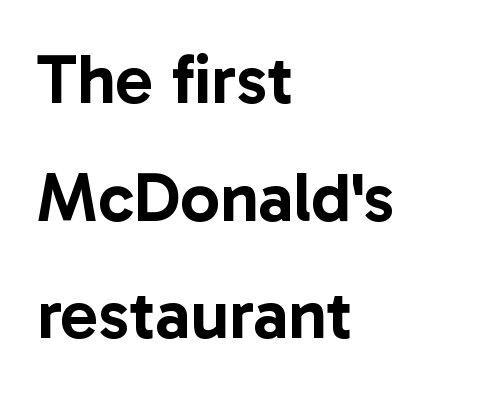
The image shows 70 px sans-serif type, upright; set left-aligned, normal line spacing (1.68x), normal letter spacing, not underlined; low stroke contrast and a medium x-height.
